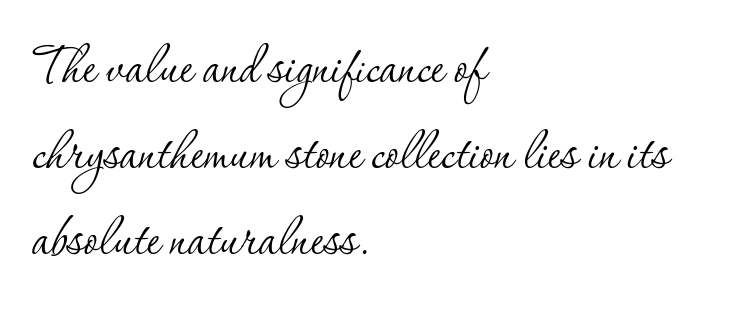
Observe the serifs anchoring each vertical stroke in this sample. Bold? No — there's no thickening of the strokes. Each letter keeps its own natural width here, so spacing adapts to shape. Rule under the text: the space is simply empty. The letterforms sit shoulder to shoulder at normal distance.
